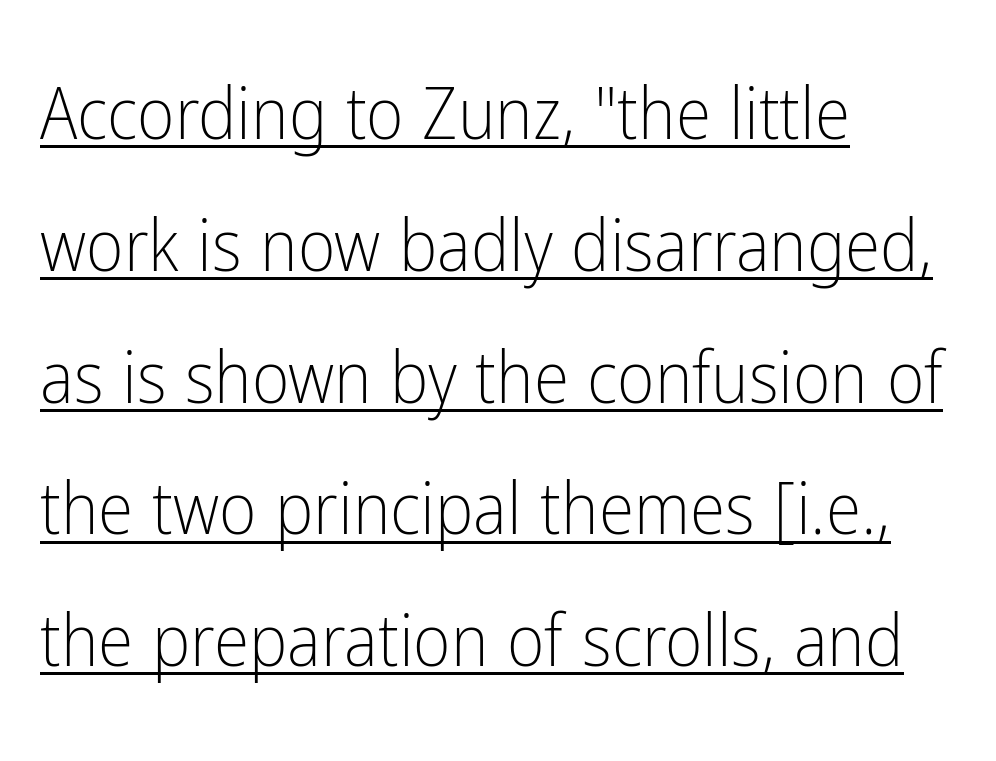
{"serif": "no", "italic": "no", "bold": "no", "weight": "light", "width": "condensed", "stroke_contrast": "low", "x_height": "medium", "monospaced": "no", "underline": "yes", "align": "left", "line_spacing_ratio": 1.83, "letter_spacing": "normal", "letter_spacing_em": 0.0, "glyph_px": 72}
